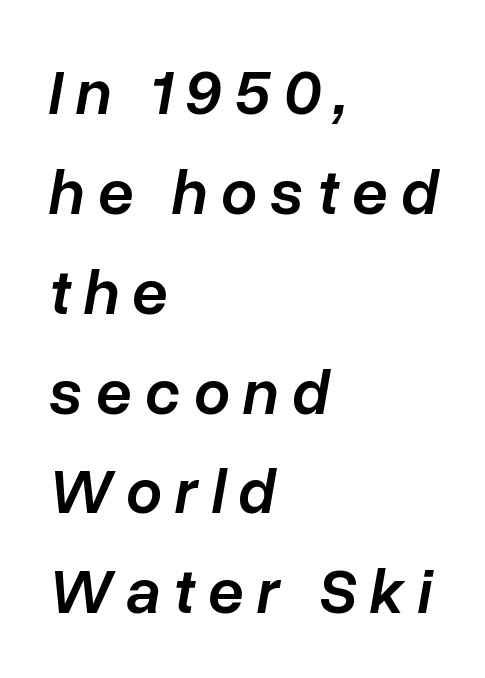
{"italic": "yes", "lean": "right", "slant_degrees": 10, "bold": "semi", "weight": "semibold", "width": "normal", "stroke_contrast": "low", "x_height": "medium", "monospaced": "no", "underline": "no", "align": "left", "line_spacing": "normal", "line_spacing_ratio": 1.56, "letter_spacing": "wide", "letter_spacing_em": 0.2, "glyph_px": 64}
